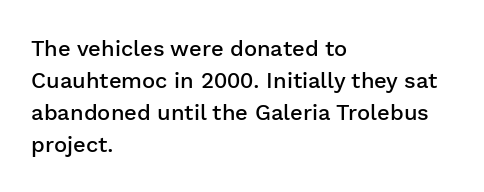
The image shows 22 px text type, upright; set left-aligned, normal line spacing (1.46x), normal letter spacing, not underlined.
